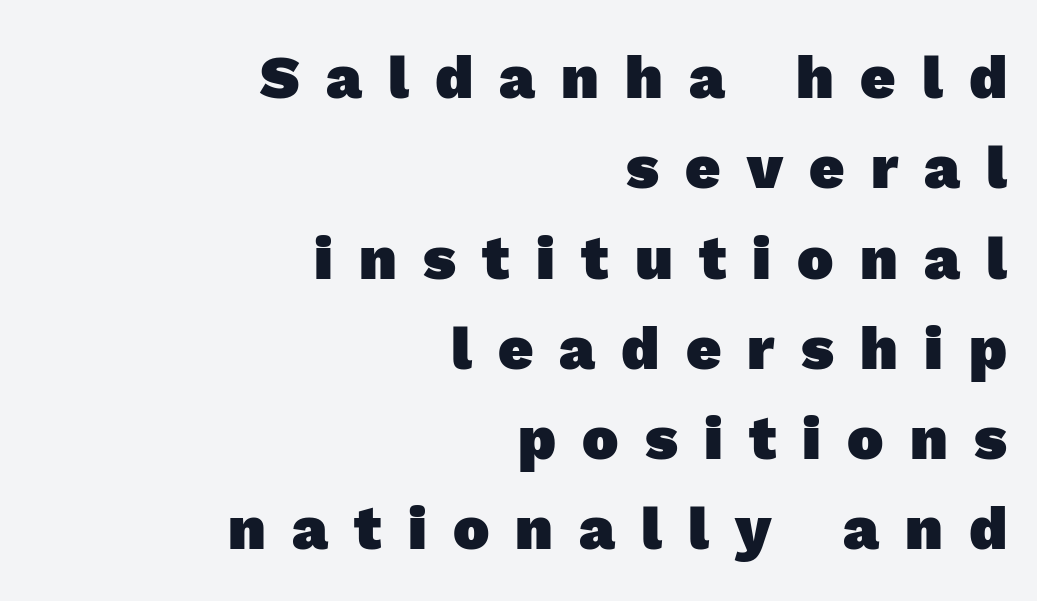
The image shows 61 px heavy sans-serif type; set right-aligned, normal line spacing (1.48x), unusually wide letter spacing (+0.43 em), not underlined; a medium x-height.
